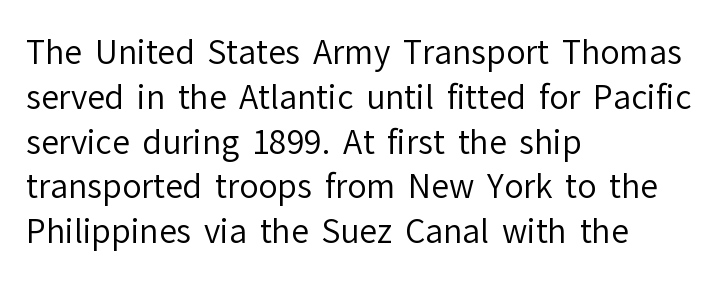
Q: Is the text bold? A: No.
Q: Is the text italic (slanted)? A: No, it is upright.
Q: Is the typeface a serif or a sans-serif typeface? A: Sans-serif.
Q: Is the text underlined? A: No.
Q: How is the paragraph aligned? A: Left-aligned.
Q: Is the spacing between letters normal or unusually wide? A: Normal.
Q: Is the spacing between lines tight, normal or loose? A: Normal.
Q: Width (condensed, normal, or wide)? A: Normal.
Q: Stroke contrast? A: Low.
Q: x-height? A: Medium.
Q: Monospaced? A: No.
